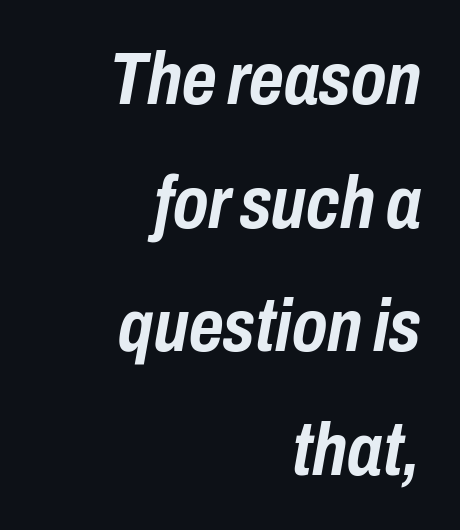
The foot of each line stays bare and open. The leading is moderate, giving the passage an even texture. Every character sits at an angle, as italics do. Each line ends at the same right margin while the left side varies. Does the weight exceed regular? Yes, all the way to bold. Here the designer chose a conventional face with non-uniform glyph widths.
